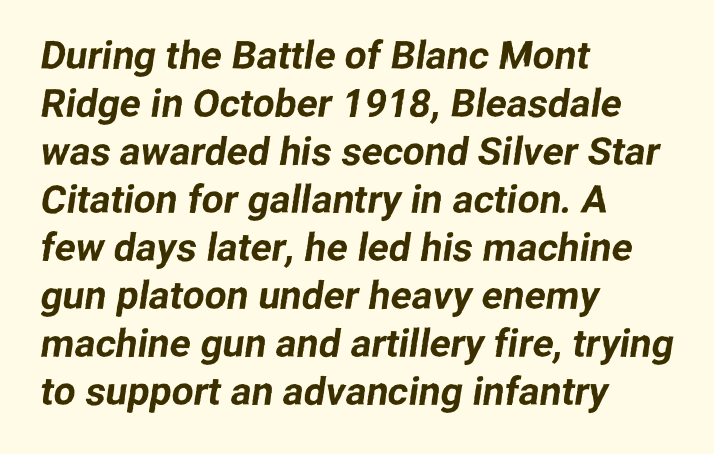
The characters display no serif detailing; their extremities are plain. The type is set solid horizontally, with unmodified tracking. The face used here is proportionally spaced, like ordinary book or web type. Honestly, there is no underline to notice here at all. The rendering anchors every line to the left-hand side.
